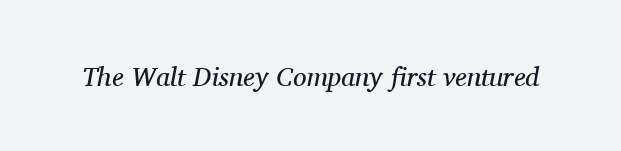
The image shows 27 px text type, italic (leaning right); set normal letter spacing, not underlined.
